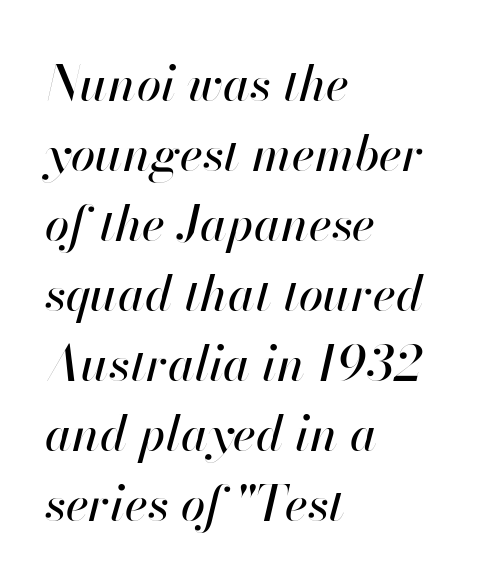
{"italic": "yes", "lean": "right", "slant_degrees": 13, "width": "normal", "stroke_contrast": "high", "x_height": "small", "monospaced": "no", "underline": "no", "align": "left", "line_spacing": "normal", "line_spacing_ratio": 1.43, "letter_spacing": "normal", "letter_spacing_em": 0.0, "glyph_px": 49}
